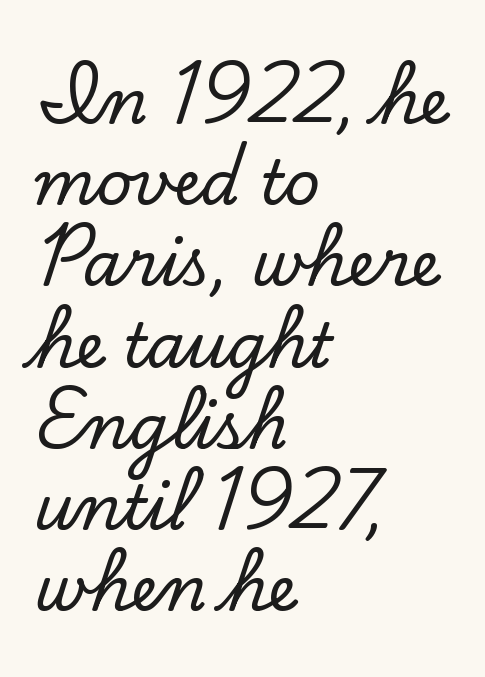
Observe the serifs anchoring each vertical stroke in this sample. Notice how the passage keeps a crisp vertical edge on the left only. The line-height multiplier appears to be the usual default. The face used here is rendered with its standard letterfit. This sample has the flowing, uneven cadence of proportional lettering.
